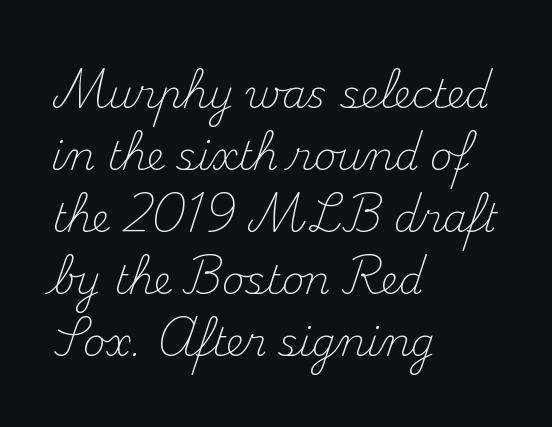
Q: Is the text bold? A: No.
Q: Is the text italic (slanted)? A: Yes.
Q: Is the typeface a serif or a sans-serif typeface? A: Serif.
Q: Is the text underlined? A: No.
Q: How is the paragraph aligned? A: Left-aligned.
Q: Is the spacing between letters normal or unusually wide? A: Normal.
Q: Is the spacing between lines tight, normal or loose? A: Normal.
Q: Width (condensed, normal, or wide)? A: Normal.
Q: Stroke contrast? A: Medium.
Q: x-height? A: Small.
Q: Monospaced? A: No.
